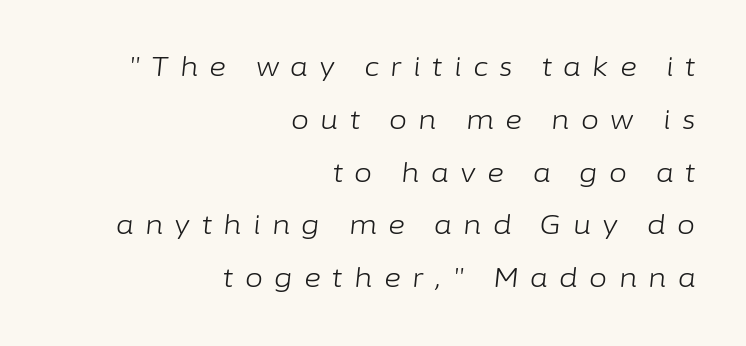
This reads as an unemphasized weight, regular at the heaviest. Lines of text with bare space underneath. Here the glyphs are tracked loosely, breaking word shapes into spaced letters. Reading down the column, the eye jumps a long way to each next line.
